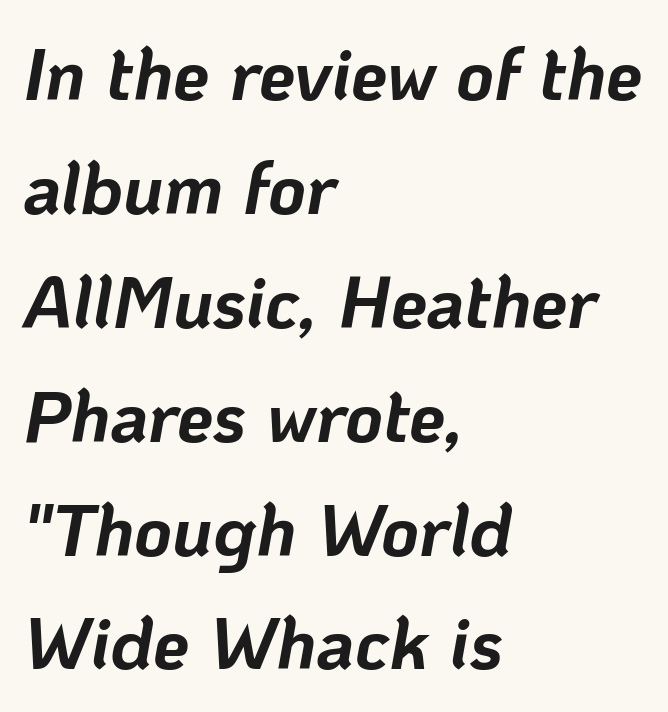
Q: Is the text bold? A: Yes.
Q: Is the text italic (slanted)? A: Yes, it leans right by about 10 degrees.
Q: Is the text underlined? A: No.
Q: How is the paragraph aligned? A: Left-aligned.
Q: Is the spacing between letters normal or unusually wide? A: Normal.
Q: Is the spacing between lines tight, normal or loose? A: Normal.
Q: Width (condensed, normal, or wide)? A: Normal.
Q: Stroke contrast? A: Low.
Q: x-height? A: Medium.
Q: Monospaced? A: No.
